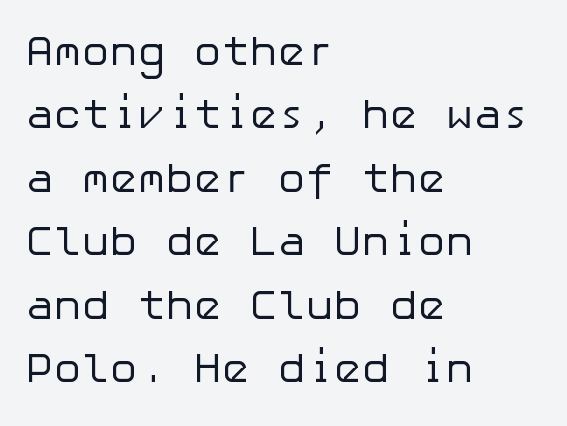
{"serif": "no", "italic": "no", "bold": "no", "weight": "regular", "width": "normal", "stroke_contrast": "low", "x_height": "medium", "underline": "no", "align": "left", "line_spacing": "normal", "line_spacing_ratio": 1.51, "letter_spacing": "normal", "letter_spacing_em": 0.0, "glyph_px": 42}
